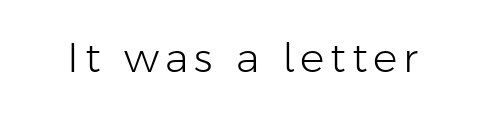
Stroke mass is kept to a normal reading level or below. The gap between lines stays unmarked. The designer went with a sans here, leaving each stem footless. A typesetter would mark this as roman, not italic. Do the characters align in a grid? No, the font is proportional.
